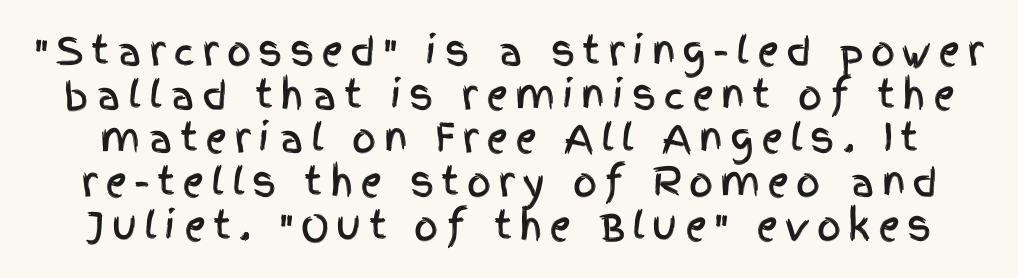
{"serif": "no", "italic": "no", "width": "condensed", "x_height": "large", "monospaced": "no", "underline": "no", "line_spacing": "tight", "line_spacing_ratio": 1.15, "glyph_px": 38}
